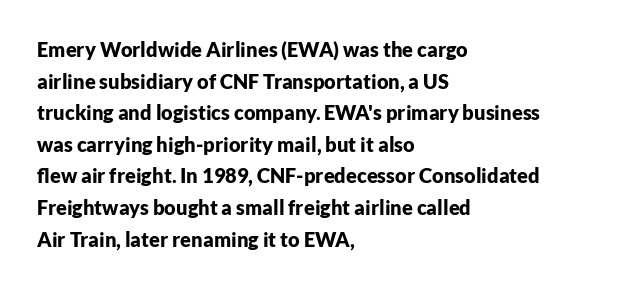
The image shows 20 px bold type, upright; set left-aligned, normal line spacing (1.58x), normal letter spacing, not underlined.
